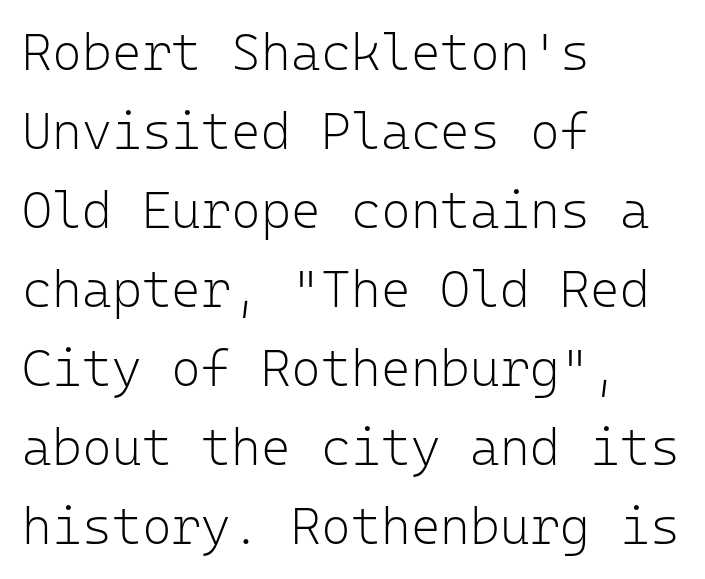
The image shows 51 px light sans-serif type, upright, monospaced; set left-aligned, normal line spacing (1.55x), normal letter spacing, not underlined; low stroke contrast and a medium x-height.
